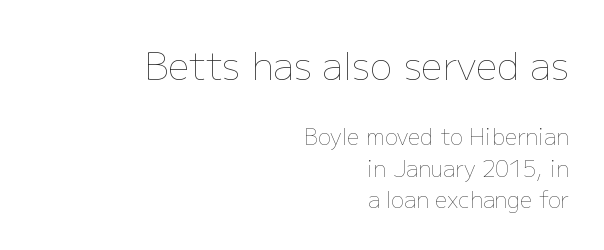
Honestly, the letter spacing is just normal — you wouldn't notice it. No word sits above an underline. The paragraph shown leans on its right margin. Looks like regular typesetting: each glyph gets only the width it needs. The characters are drawn with everyday or finer stroke widths.
